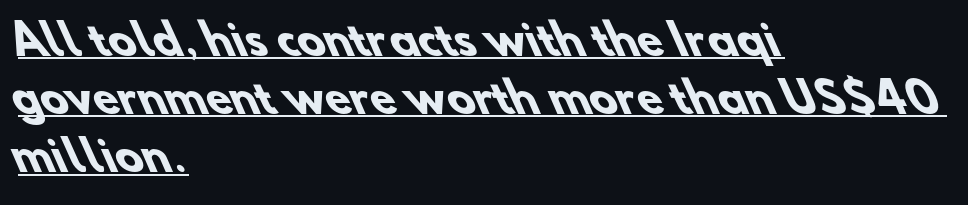
{"serif": "no", "bold": "yes", "weight": "heavy", "width": "normal", "stroke_contrast": "low", "x_height": "small", "monospaced": "no", "underline": "yes", "align": "left", "line_spacing": "normal", "line_spacing_ratio": 1.42, "letter_spacing": "normal", "letter_spacing_em": 0.0, "glyph_px": 41}
